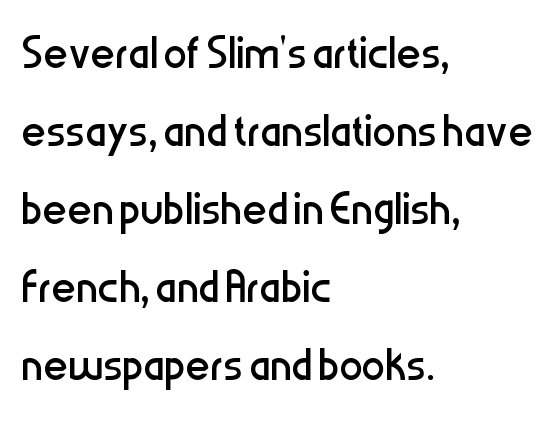
The strokes are not fattened; the text isn't bold. The line texture is even and compact thanks to regular tracking. A classic flush-left, rag-right setting is used for this passage. Nothing sits at the stroke ends, so this counts as sans-serif.
